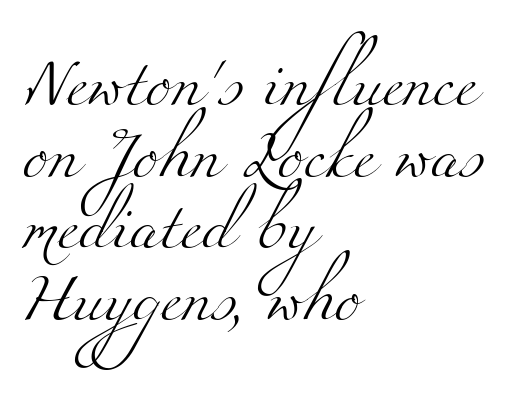
Q: Is the text bold? A: No.
Q: Is the text underlined? A: No.
Q: How is the paragraph aligned? A: Left-aligned.
Q: Is the spacing between letters normal or unusually wide? A: Normal.
Q: Is the spacing between lines tight, normal or loose? A: Normal.
Q: Width (condensed, normal, or wide)? A: Wide.
Q: Stroke contrast? A: Medium.
Q: x-height? A: Small.
Q: Monospaced? A: No.
